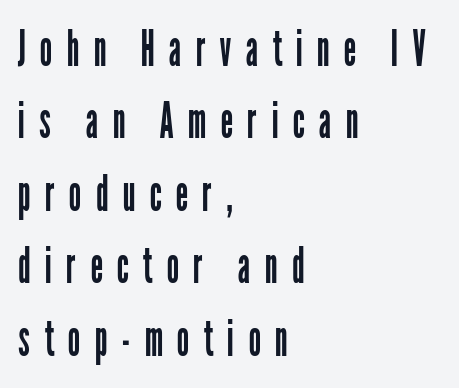
This is not heavy type; no bold has been used. The line-height multiplier appears to be the usual default. The compositor pushed each line to the left boundary. Spacing verdict: proportional, widths tailored to each character.
